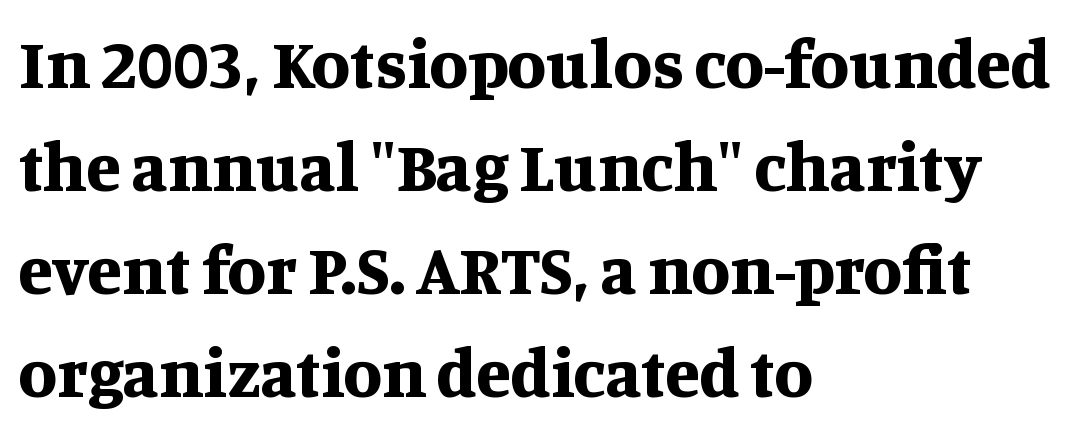
Q: Is the text bold? A: Yes.
Q: Is the text italic (slanted)? A: No, it is upright.
Q: Is the typeface a serif or a sans-serif typeface? A: Serif.
Q: Is the text underlined? A: No.
Q: How is the paragraph aligned? A: Left-aligned.
Q: Is the spacing between letters normal or unusually wide? A: Normal.
Q: Is the spacing between lines tight, normal or loose? A: Normal.
Q: Width (condensed, normal, or wide)? A: Normal.
Q: Stroke contrast? A: Medium.
Q: x-height? A: Large.
Q: Monospaced? A: No.
